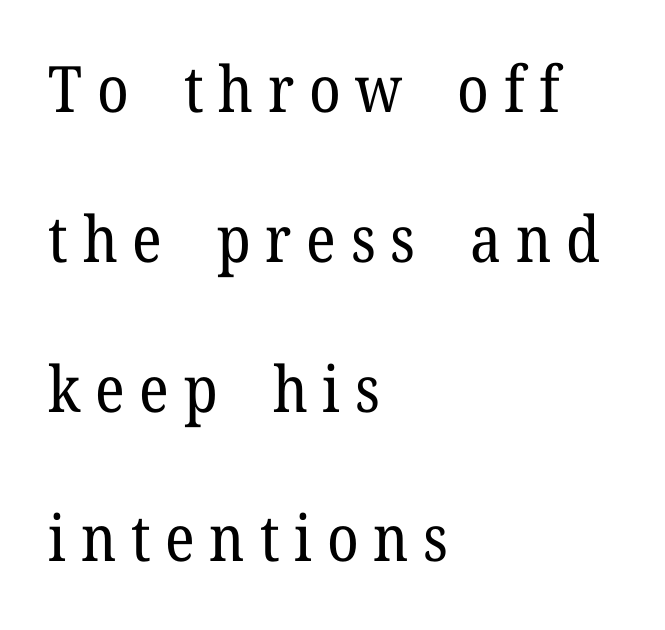
{"serif": "yes", "italic": "no", "bold": "no", "weight": "regular", "width": "normal", "stroke_contrast": "low", "x_height": "medium", "monospaced": "no", "underline": "no", "align": "left", "line_spacing": "loose", "line_spacing_ratio": 2.34, "letter_spacing": "wide", "letter_spacing_em": 0.23, "glyph_px": 64}
